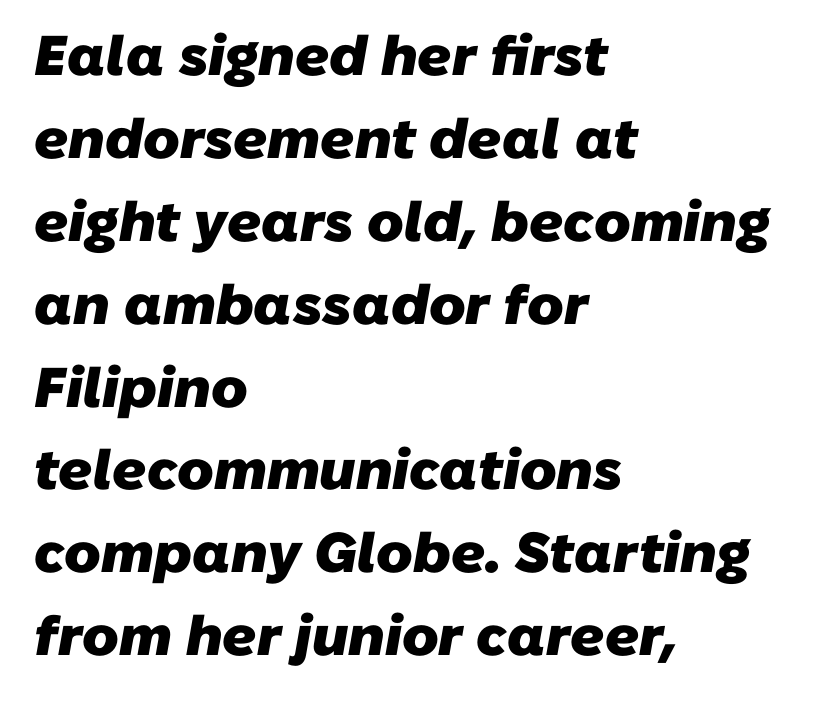
{"serif": "no", "bold": "yes", "weight": "heavy", "width": "normal", "stroke_contrast": "low", "x_height": "medium", "monospaced": "no", "underline": "no", "align": "left", "line_spacing": "normal", "line_spacing_ratio": 1.48, "letter_spacing": "normal", "letter_spacing_em": 0.0, "glyph_px": 56}
